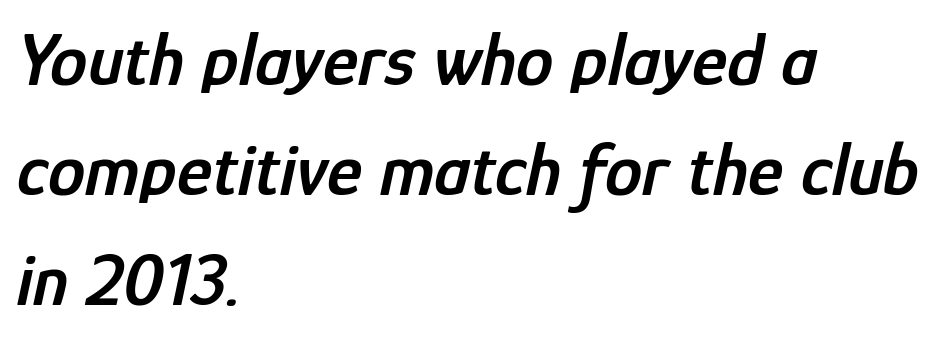
Looks like regular typesetting: each glyph gets only the width it needs. A normal amount of white space separates one row of letters from the next. The typography opts for an oblique posture over an upright one. A student would call this left alignment; a typographer would say flush left, rag right. The passage shown is not underscored anywhere.
